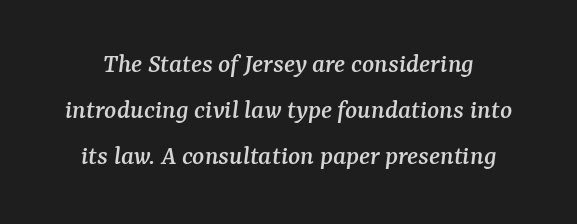
{"serif": "yes", "italic": "yes", "lean": "right", "slant_degrees": 7, "width": "normal", "stroke_contrast": "medium", "x_height": "medium", "monospaced": "no", "underline": "no", "line_spacing": "normal", "line_spacing_ratio": 1.65, "letter_spacing": "normal", "letter_spacing_em": 0.0, "glyph_px": 28}
